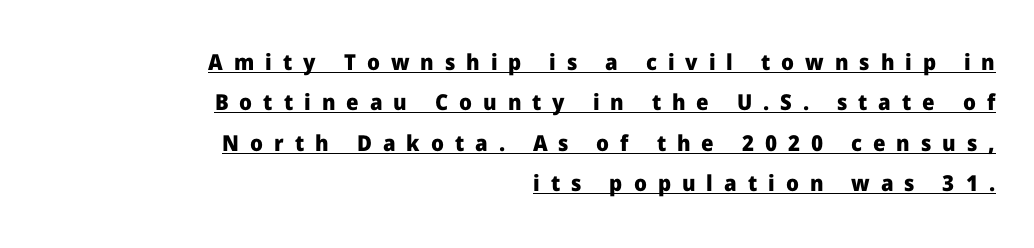
The sample's only ornament is a line tracing under the words. This rendering uses right alignment, leaving the left contour irregular. Strong, thick strokes mark this as bold type. Look at the tracking — it's clearly loosened, letters drifting apart. You can tell it's not italic because the verticals are truly vertical.
